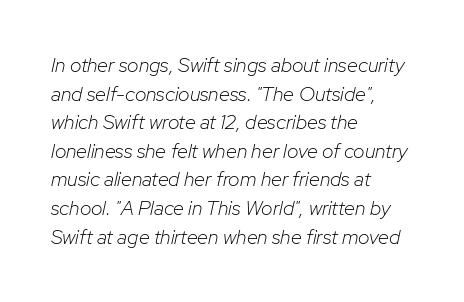
{"italic": "yes", "lean": "right", "slant_degrees": 12, "bold": "no", "underline": "no", "align": "left", "line_spacing": "normal", "line_spacing_ratio": 1.43, "letter_spacing": "normal", "letter_spacing_em": 0.0, "glyph_px": 20}
